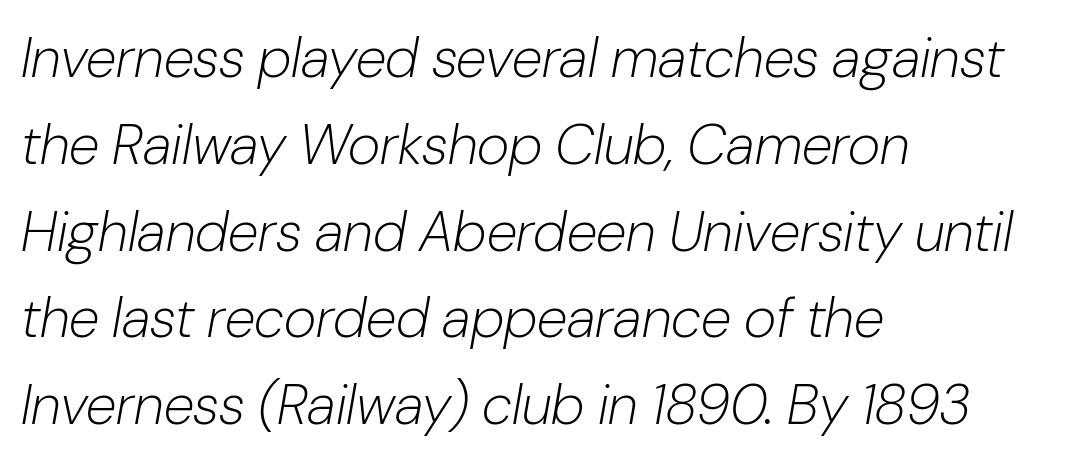
{"italic": "yes", "lean": "right", "slant_degrees": 10, "bold": "no", "weight": "light", "width": "normal", "stroke_contrast": "low", "x_height": "medium", "monospaced": "no", "underline": "no", "align": "left", "line_spacing": "normal", "line_spacing_ratio": 1.55, "letter_spacing": "normal", "letter_spacing_em": 0.0, "glyph_px": 56}
